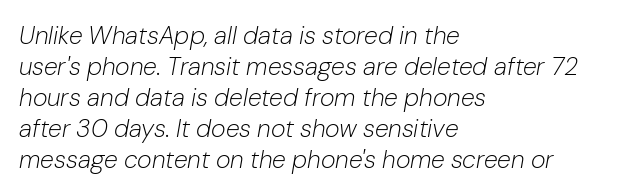
The image shows 25 px text type, italic (leaning right); set left-aligned, line spacing 1.24x, normal letter spacing, not underlined.
